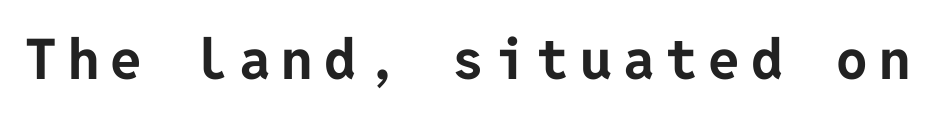
{"serif": "no", "italic": "no", "bold": "yes", "weight": "bold", "width": "normal", "stroke_contrast": "low", "x_height": "medium", "underline": "no", "letter_spacing": "wide", "letter_spacing_em": 0.2, "glyph_px": 56}
